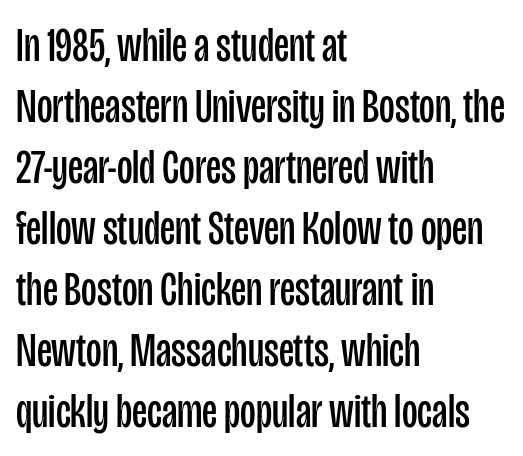
The image shows 48 px regular-weight, condensed sans-serif type, upright; set left-aligned, normal line spacing (1.27x), normal letter spacing, not underlined; low stroke contrast and a large x-height.
